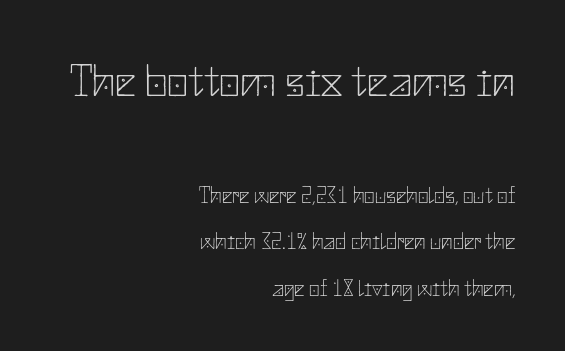
Words appear dense and cohesive because spacing is normal. Is the type heavy? It reads as light-to-regular instead. Look at the glyph heights: the upper group is clearly the bigger setting. When letters stand straight like this, we call the style roman or upright. The space beneath each line is pristine and unruled. Check where the strokes stop: nothing finishes them off — pure sans.
